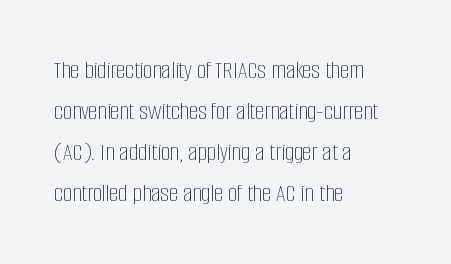
{"italic": "no", "bold": "no", "underline": "no", "align": "left", "line_spacing": "normal", "line_spacing_ratio": 1.58, "letter_spacing": "normal", "letter_spacing_em": 0.0, "glyph_px": 26}
